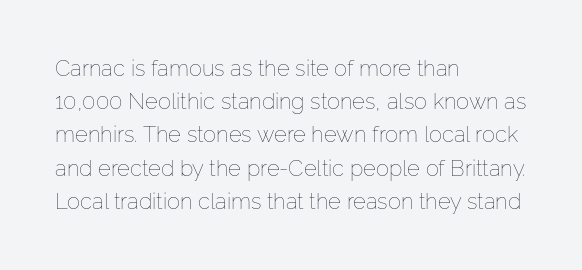
Tall strokes in this sample are plumb rather than angled. Weight: regular or lighter. Tracking value appears to be zero — textbook default spacing. The passage shown stacks its lines at a standard gap. The lines in this sample share a left origin and differ only in where they stop. Anything drawn beneath the words? Only blank space.
